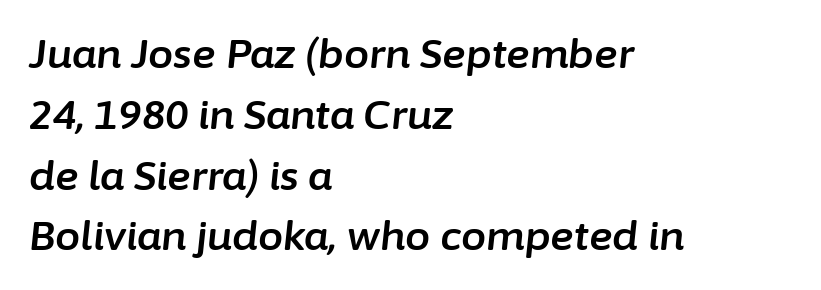
Q: Is the text italic (slanted)? A: Yes, it leans right by about 6 degrees.
Q: Is the text underlined? A: No.
Q: How is the paragraph aligned? A: Left-aligned.
Q: Is the spacing between letters normal or unusually wide? A: Normal.
Q: Is the spacing between lines tight, normal or loose? A: Normal.
Q: Width (condensed, normal, or wide)? A: Normal.
Q: Stroke contrast? A: Low.
Q: x-height? A: Medium.
Q: Monospaced? A: No.
